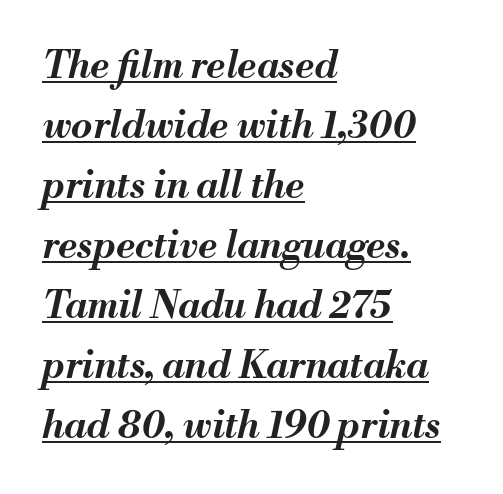
Q: Is the text bold? A: Yes.
Q: Is the text italic (slanted)? A: Yes, it leans right by about 13 degrees.
Q: Is the text underlined? A: Yes.
Q: How is the paragraph aligned? A: Left-aligned.
Q: Is the spacing between letters normal or unusually wide? A: Normal.
Q: Is the spacing between lines tight, normal or loose? A: Normal.
Q: Width (condensed, normal, or wide)? A: Normal.
Q: Stroke contrast? A: Medium.
Q: x-height? A: Small.
Q: Monospaced? A: No.
